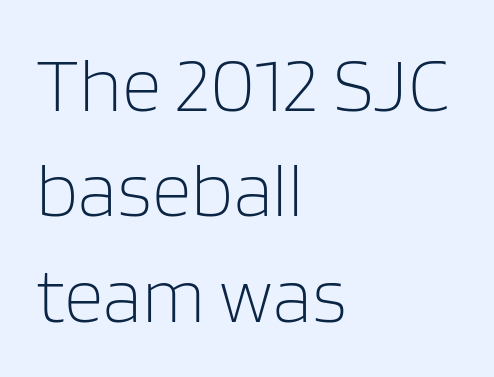
The image shows 78 px light sans-serif type, upright; set left-aligned, normal line spacing (1.35x), normal letter spacing, not underlined; low stroke contrast and a large x-height.
